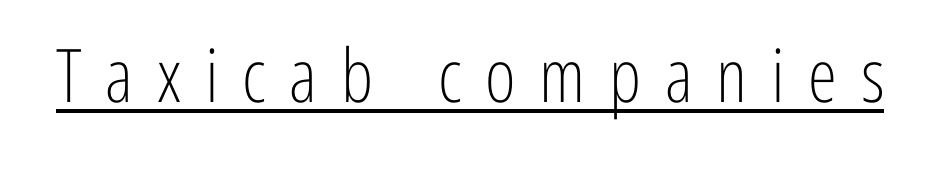
Q: Is the text bold? A: No.
Q: Is the text italic (slanted)? A: No, it is upright.
Q: Is the typeface a serif or a sans-serif typeface? A: Sans-serif.
Q: Is the text underlined? A: Yes.
Q: Is the spacing between letters normal or unusually wide? A: Unusually wide.
Q: Width (condensed, normal, or wide)? A: Condensed.
Q: Stroke contrast? A: Low.
Q: x-height? A: Medium.
Q: Monospaced? A: No.
